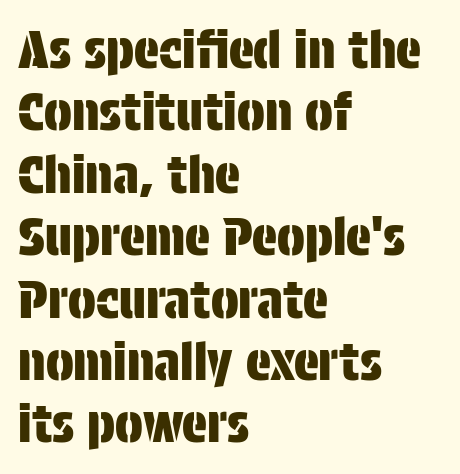
The image shows 52 px condensed sans-serif type, upright; set left-aligned, line spacing 1.2x, normal letter spacing, not underlined; low stroke contrast and a large x-height.
